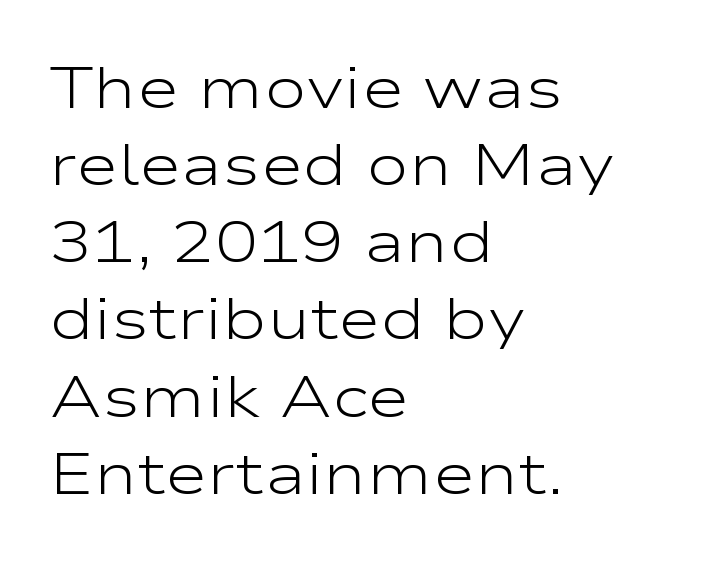
{"serif": "no", "italic": "no", "bold": "no", "weight": "light", "width": "wide", "stroke_contrast": "low", "x_height": "medium", "monospaced": "no", "underline": "no", "align": "left", "line_spacing": "normal", "line_spacing_ratio": 1.33, "letter_spacing": "normal", "letter_spacing_em": 0.0, "glyph_px": 58}
